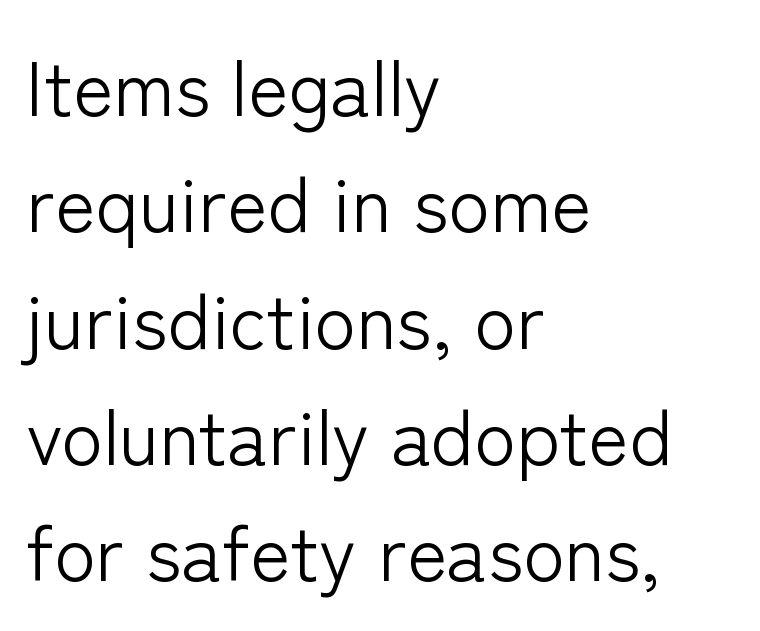
Posture: vertical. Typographically, this falls in the sans-serif category. Typeset ragged right — the left edge is the straight one. This reads as an unemphasized weight, regular at the heaviest. The tracking reads as untouched default to a designer's eye.
